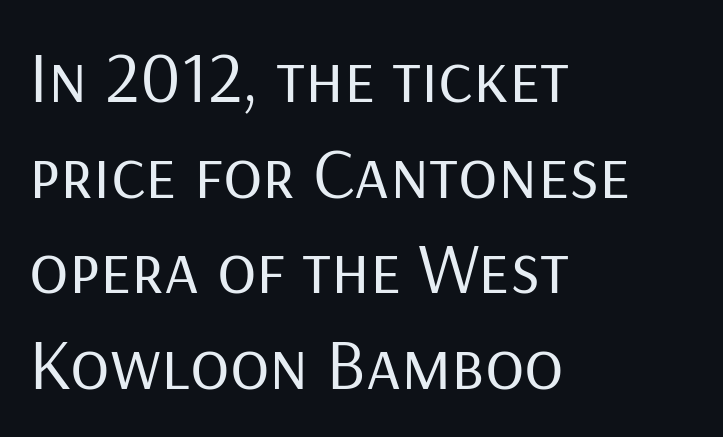
Q: Is the text bold? A: No.
Q: Is the text italic (slanted)? A: No, it is upright.
Q: Is the typeface a serif or a sans-serif typeface? A: Sans-serif.
Q: Is the text underlined? A: No.
Q: How is the paragraph aligned? A: Left-aligned.
Q: Is the spacing between letters normal or unusually wide? A: Normal.
Q: Is the spacing between lines tight, normal or loose? A: Normal.
Q: Width (condensed, normal, or wide)? A: Normal.
Q: Stroke contrast? A: Low.
Q: x-height? A: Medium.
Q: Monospaced? A: No.
